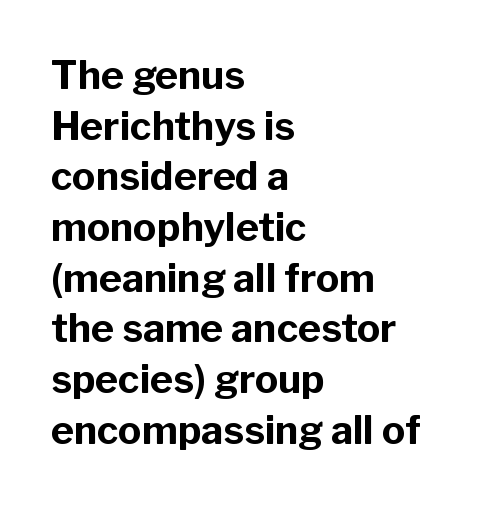
The image shows 39 px bold sans-serif type, upright; set left-aligned, normal line spacing (1.3x), normal letter spacing, not underlined; low stroke contrast and a medium x-height.
